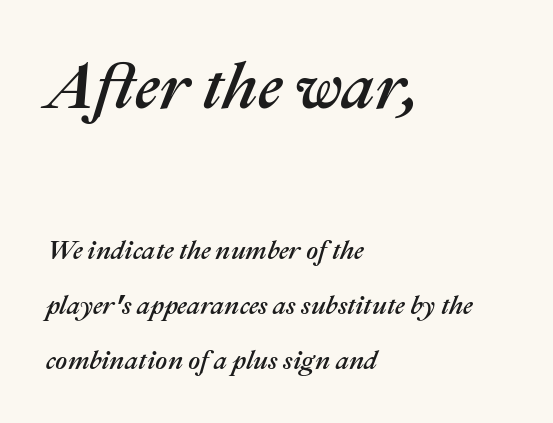
Q: Is the text italic (slanted)? A: Yes, it leans right by about 22 degrees.
Q: Is the text underlined? A: No.
Q: How is the paragraph aligned? A: Left-aligned.
Q: Is the spacing between letters normal or unusually wide? A: Normal.
Q: Is the spacing between lines tight, normal or loose? A: Loose.
Q: Which block of text is set in a larger size, the first (top) or the second (bottom)? A: The first (top) one.
Q: Width (condensed, normal, or wide)? A: Normal.
Q: Stroke contrast? A: Medium.
Q: x-height? A: Medium.
Q: Monospaced? A: No.
